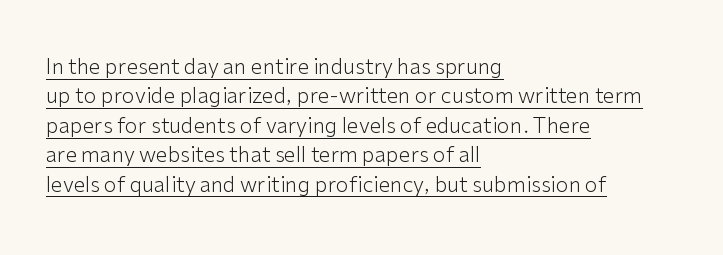
The image shows 21 px text type, upright; set left-aligned, normal line spacing (1.4x), normal letter spacing, underlined.
